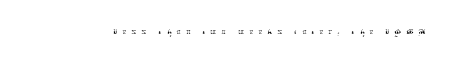
{"italic": "no", "bold": "no", "underline": "no", "letter_spacing": "wide", "letter_spacing_em": 0.26, "glyph_px": 20}
